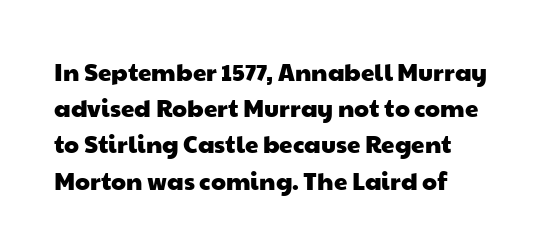
Each line starts at the same left margin while the right side varies. Leading matches the norm, producing a regular column. Words appear dense and cohesive because spacing is normal. The gap between lines stays unmarked.
